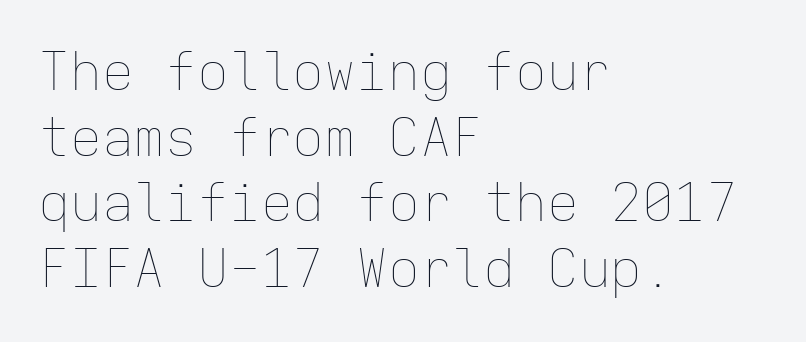
The image shows 53 px thin type, upright, monospaced; set left-aligned, line spacing 1.24x, normal letter spacing, not underlined; low stroke contrast and a medium x-height.
